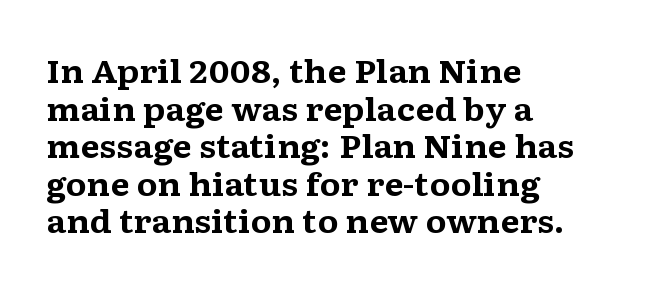
{"serif": "yes", "italic": "no", "bold": "yes", "weight": "bold", "width": "wide", "stroke_contrast": "medium", "x_height": "medium", "monospaced": "no", "underline": "no", "align": "left", "line_spacing_ratio": 1.21, "letter_spacing": "normal", "letter_spacing_em": 0.0, "glyph_px": 31}
